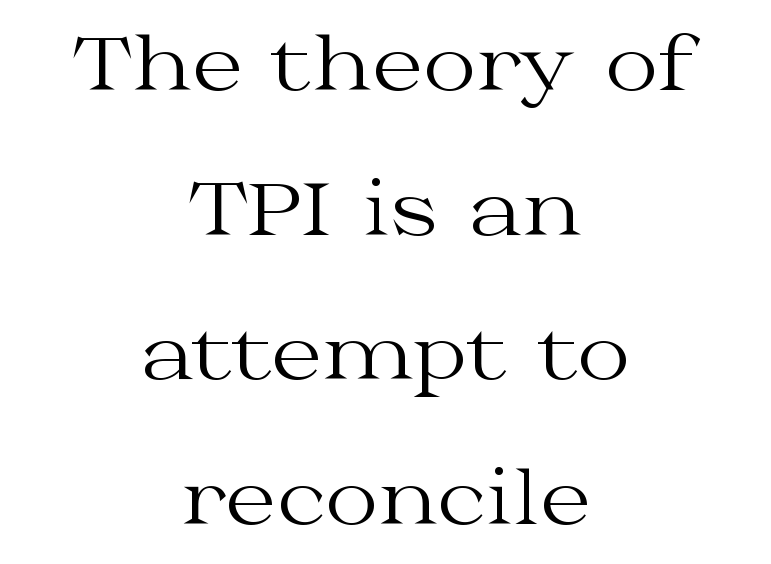
Q: Is the text bold? A: No.
Q: Is the text italic (slanted)? A: No, it is upright.
Q: Is the typeface a serif or a sans-serif typeface? A: Serif.
Q: Is the text underlined? A: No.
Q: How is the paragraph aligned? A: Centered.
Q: Is the spacing between letters normal or unusually wide? A: Normal.
Q: Is the spacing between lines tight, normal or loose? A: Loose.
Q: Width (condensed, normal, or wide)? A: Wide.
Q: Stroke contrast? A: Medium.
Q: x-height? A: Medium.
Q: Monospaced? A: No.
